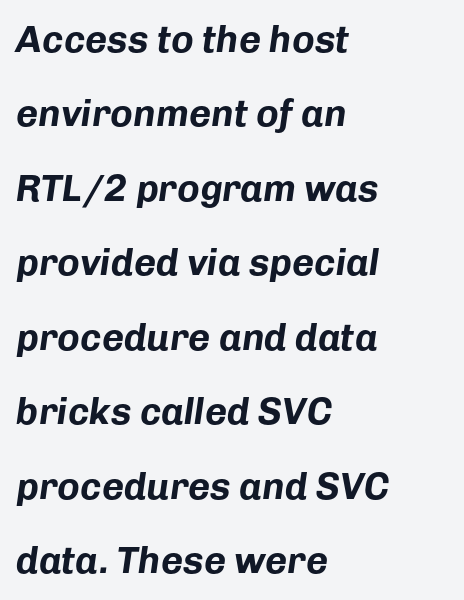
The letters are slanted; this is an italic face. Note the varied advance widths — an 'i' is clearly narrower than an 'm'. Whoever set this chose breathing room over compactness in the vertical rhythm. Which margin do the lines hug? The left one — the right edge is uneven.
